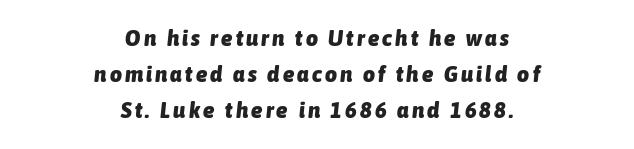
{"italic": "yes", "lean": "right", "slant_degrees": 6, "bold": "yes", "underline": "no", "align": "center", "line_spacing": "normal", "line_spacing_ratio": 1.57, "glyph_px": 23}
